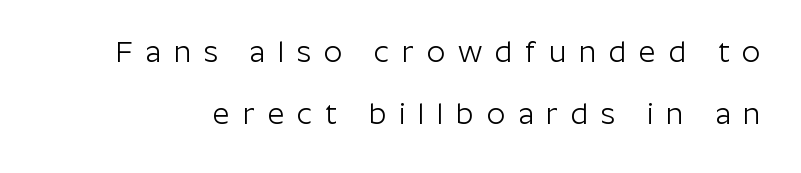
Check where the strokes stop: nothing finishes them off — pure sans. Stems and bowls with no extra thickness — not bold. The strip under each line holds only bare page. A typesetter would mark this as roman, not italic. Proportional: the letters do not fall into vertical columns.
